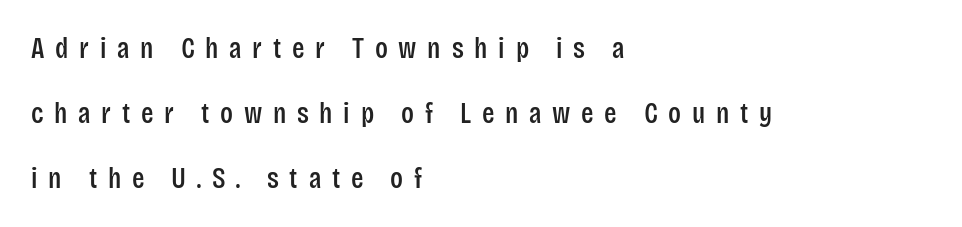
{"serif": "no", "italic": "no", "width": "condensed", "stroke_contrast": "low", "x_height": "large", "monospaced": "no", "underline": "no", "align": "left", "line_spacing": "loose", "line_spacing_ratio": 2.24, "letter_spacing": "wide", "letter_spacing_em": 0.37, "glyph_px": 29}
